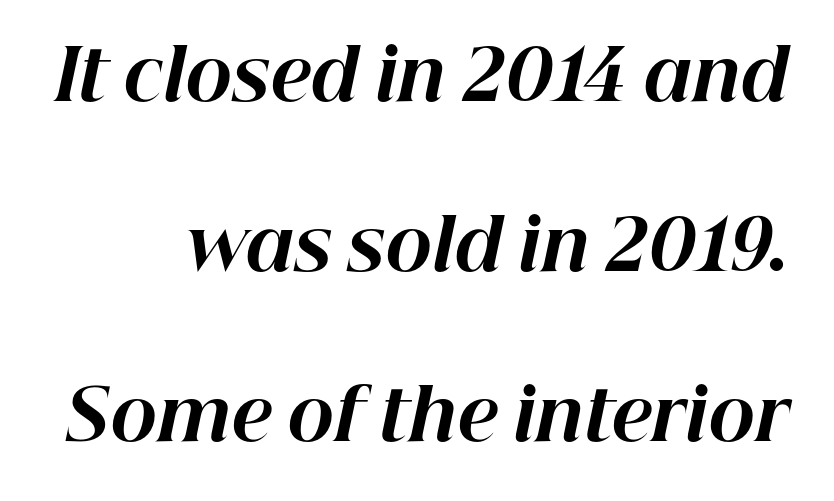
Horizontally, the lines are justified to the trailing edge only. The face used here is proportionally spaced, like ordinary book or web type. This block would shrink considerably if given ordinary leading; it's expanded now. No word sits above an underline. Rendered with sloped, italic letterforms.
